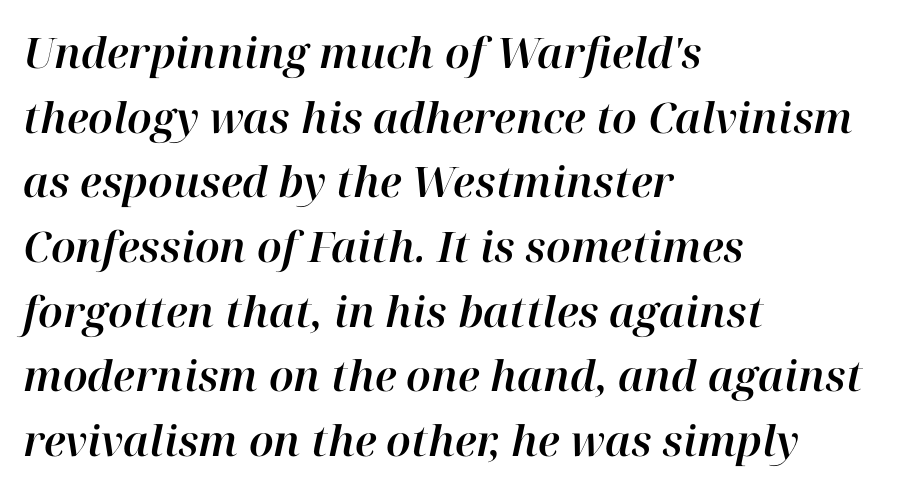
The image shows 42 px text type, italic (leaning right); set left-aligned, normal line spacing (1.54x), normal letter spacing, not underlined; high stroke contrast and a medium x-height.
